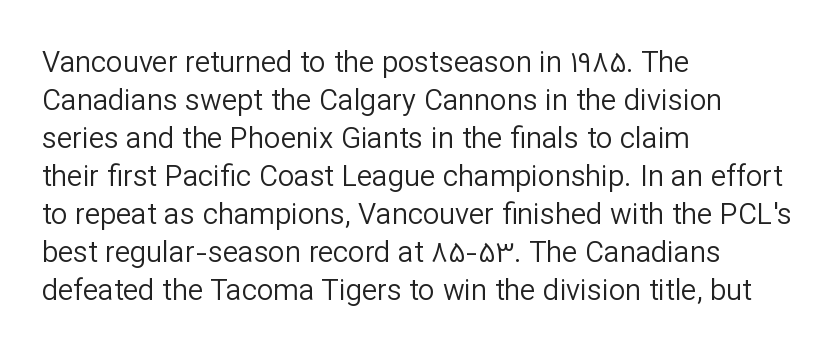
{"serif": "no", "italic": "no", "bold": "no", "weight": "regular", "width": "normal", "stroke_contrast": "low", "x_height": "medium", "monospaced": "no", "underline": "no", "align": "left", "line_spacing": "normal", "line_spacing_ratio": 1.31, "letter_spacing": "normal", "letter_spacing_em": 0.0, "glyph_px": 29}
